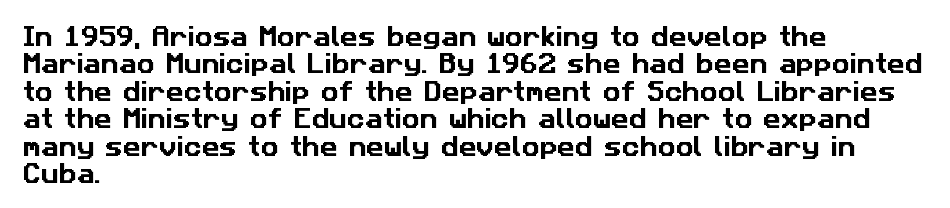
Observe the ordinary spacing: letters are neighbours, not strangers. The lines in this sample share a left origin and differ only in where they stop. Unmarked baselines from the first word to the last. These lines sit exactly where default settings would place them.
